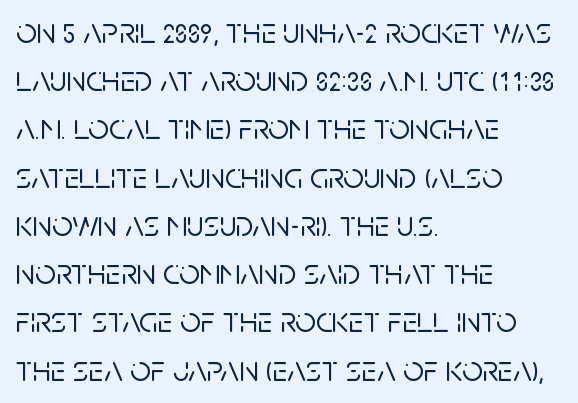
Q: Is the text italic (slanted)? A: No, it is upright.
Q: Is the typeface a serif or a sans-serif typeface? A: Sans-serif.
Q: Is the text underlined? A: No.
Q: How is the paragraph aligned? A: Left-aligned.
Q: Is the spacing between letters normal or unusually wide? A: Normal.
Q: Is the spacing between lines tight, normal or loose? A: Normal.
Q: Width (condensed, normal, or wide)? A: Normal.
Q: Stroke contrast? A: Low.
Q: x-height? A: Large.
Q: Monospaced? A: No.
